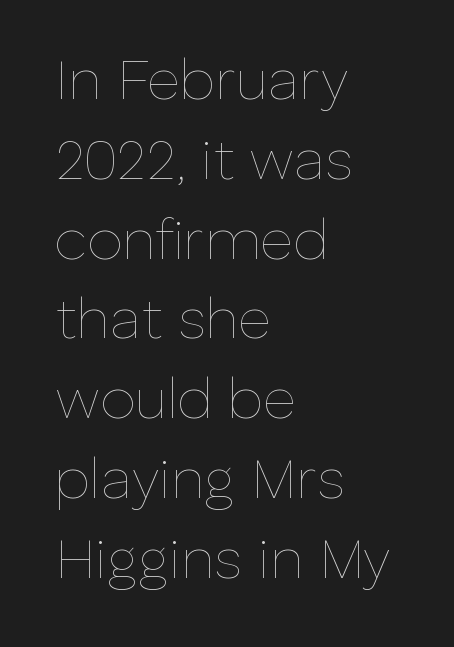
The image shows 57 px thin type, upright; set left-aligned, normal line spacing (1.4x), normal letter spacing, not underlined; low stroke contrast and a medium x-height.
